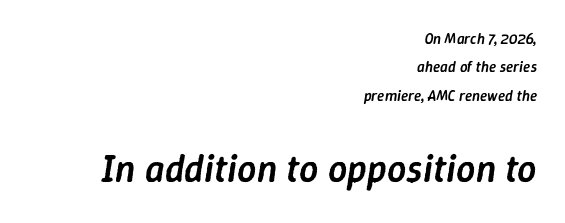
{"italic": "yes", "lean": "right", "slant_degrees": 9, "bold": "semi", "weight": "semibold", "width": "normal", "stroke_contrast": "low", "x_height": "medium", "monospaced": "no", "underline": "no", "align": "right", "line_spacing_ratio": 1.89, "letter_spacing": "normal", "letter_spacing_em": 0.0, "larger_block": "second", "size_ratio": 2.53, "glyph_px": 38}
